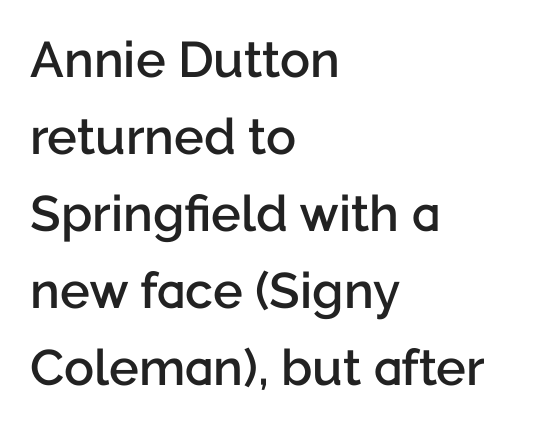
Q: Is the text bold? A: Semi-bold.
Q: Is the text italic (slanted)? A: No, it is upright.
Q: Is the typeface a serif or a sans-serif typeface? A: Sans-serif.
Q: Is the text underlined? A: No.
Q: How is the paragraph aligned? A: Left-aligned.
Q: Is the spacing between letters normal or unusually wide? A: Normal.
Q: Is the spacing between lines tight, normal or loose? A: Normal.
Q: Width (condensed, normal, or wide)? A: Normal.
Q: Stroke contrast? A: Low.
Q: x-height? A: Medium.
Q: Monospaced? A: No.
